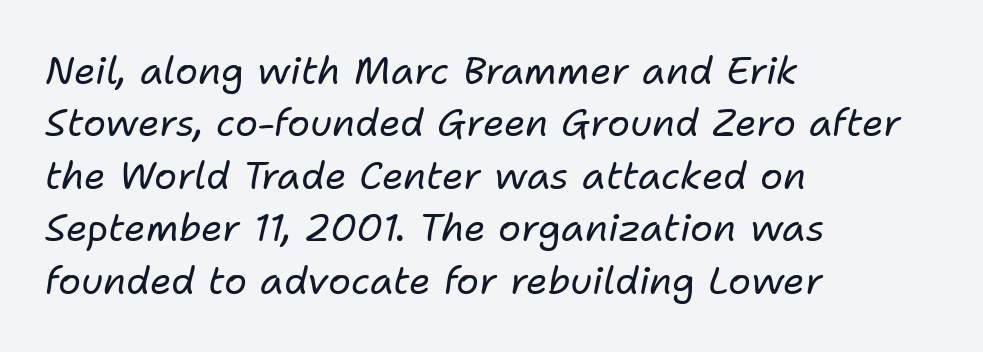
{"italic": "yes", "lean": "right", "slant_degrees": 11, "bold": "no", "weight": "regular", "width": "normal", "stroke_contrast": "low", "x_height": "medium", "monospaced": "no", "underline": "no", "align": "left", "line_spacing": "normal", "line_spacing_ratio": 1.38, "letter_spacing": "normal", "letter_spacing_em": 0.0, "glyph_px": 38}
